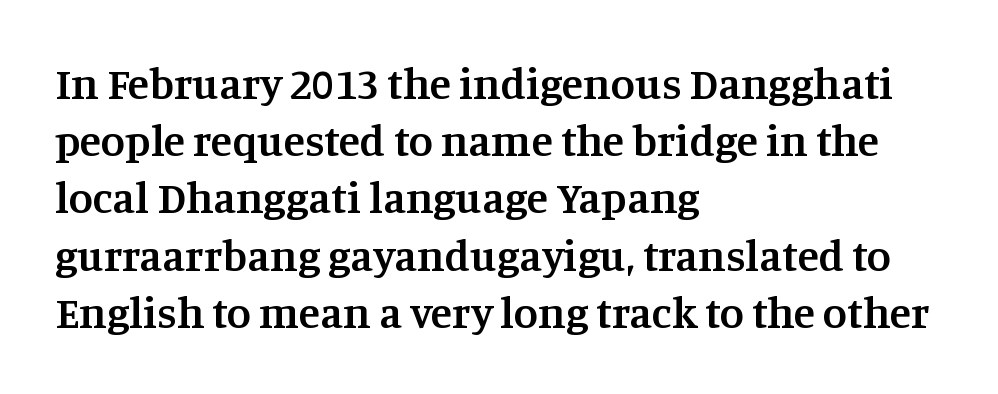
The specimen omits any rule beneath the text block's lines. Posture: upright roman. Heft: intermediate — a semibold. How are the letters spaced? Ordinarily, with no added tracking. Looks like regular typesetting: each glyph gets only the width it needs. One-word summary of the alignment: left.
